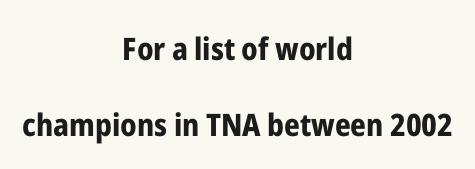
The vertical gap from one line to the next is large. The rendering positions every line midway between the sides. Rule under the text: the space is simply empty. Does the type have serifs? No, each stem ends abruptly. Note the varied advance widths — an 'i' is clearly narrower than an 'm'.
